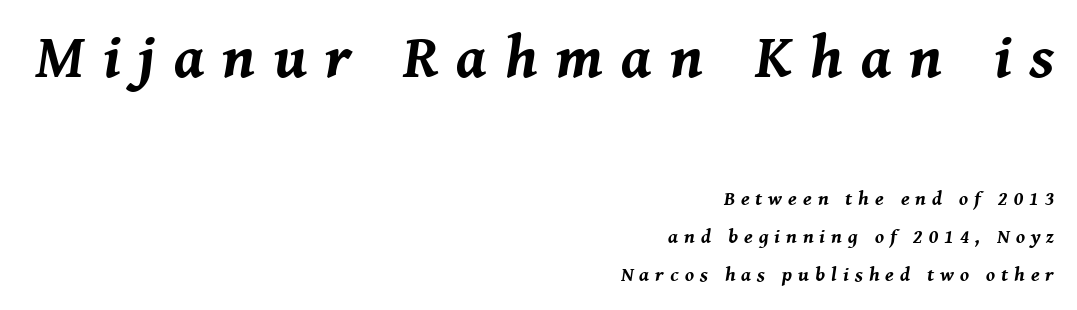
The image shows 61 px bold type, italic (leaning right); set right-aligned, line spacing 1.89x, unusually wide letter spacing (+0.3 em), not underlined; the first (top) block is 3.05x larger; medium stroke contrast and a medium x-height.
